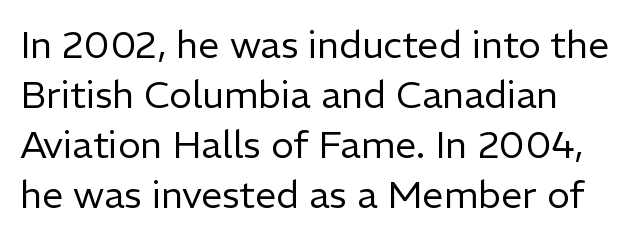
The image shows 38 px regular-weight sans-serif type, upright; set normal line spacing (1.32x), normal letter spacing, not underlined; low stroke contrast and a medium x-height.
